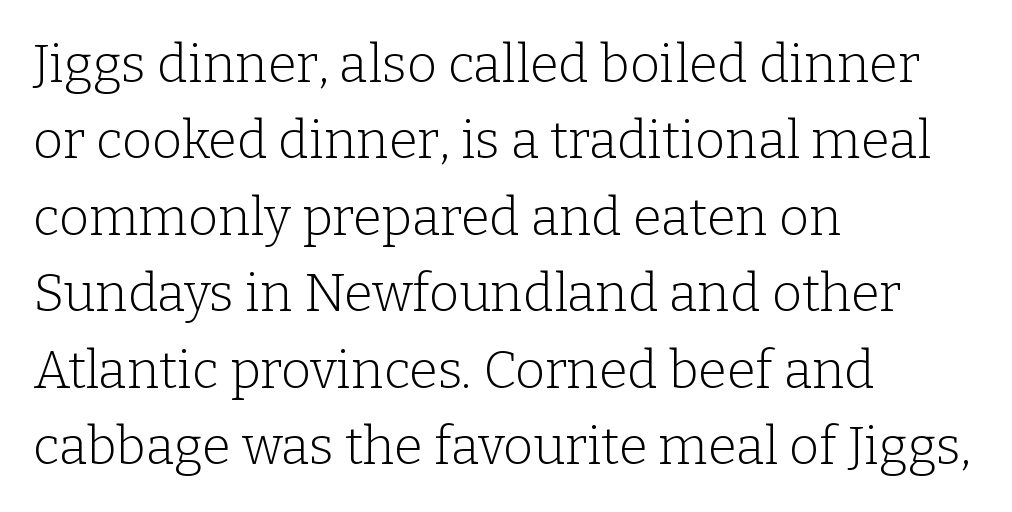
{"serif": "yes", "italic": "no", "bold": "no", "weight": "light", "width": "normal", "stroke_contrast": "low", "x_height": "medium", "monospaced": "no", "underline": "no", "align": "left", "line_spacing": "normal", "line_spacing_ratio": 1.47, "letter_spacing": "normal", "letter_spacing_em": 0.0, "glyph_px": 52}
